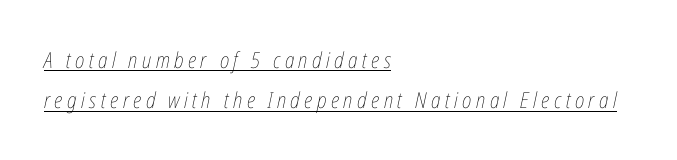
A baseline rule has been typeset under these characters. Looking at the ascenders, they clearly lean. Weight class: somewhere from thin through regular. Layout note: lines flush left. Substantial extra tracking has been applied to these lines.
